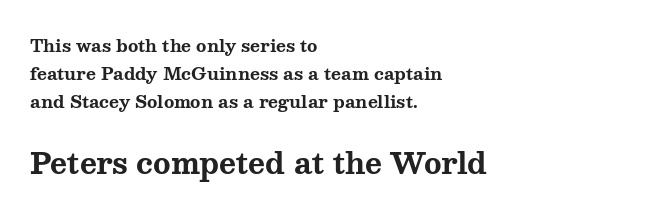
{"serif": "yes", "italic": "no", "bold": "yes", "weight": "bold", "width": "wide", "stroke_contrast": "medium", "x_height": "medium", "monospaced": "no", "underline": "no", "align": "left", "line_spacing": "normal", "line_spacing_ratio": 1.64, "letter_spacing": "normal", "letter_spacing_em": 0.0, "larger_block": "second", "size_ratio": 1.71, "glyph_px": 29}
